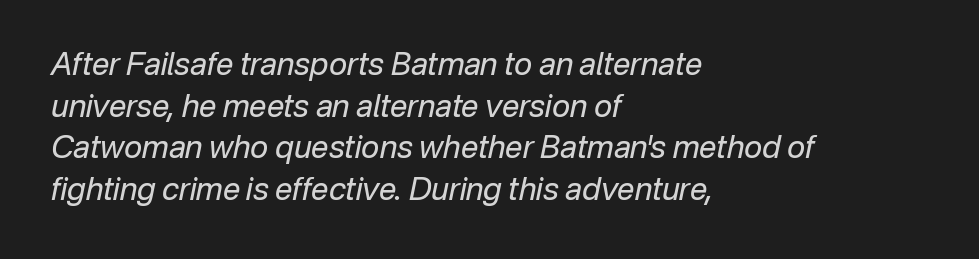
{"italic": "yes", "lean": "right", "slant_degrees": 12, "bold": "no", "weight": "regular", "width": "normal", "stroke_contrast": "low", "x_height": "medium", "monospaced": "no", "underline": "no", "align": "left", "line_spacing": "normal", "line_spacing_ratio": 1.34, "letter_spacing": "normal", "letter_spacing_em": 0.0, "glyph_px": 31}
